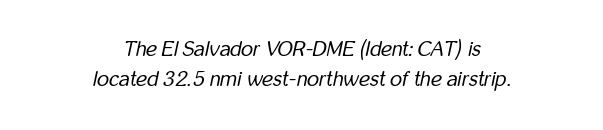
{"italic": "yes", "lean": "right", "slant_degrees": 12, "bold": "no", "underline": "no", "align": "center", "line_spacing": "normal", "line_spacing_ratio": 1.45, "letter_spacing": "normal", "letter_spacing_em": 0.0, "glyph_px": 21}
